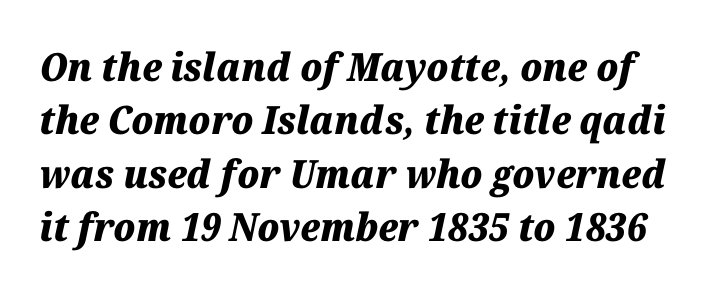
{"italic": "yes", "lean": "right", "slant_degrees": 12, "bold": "yes", "weight": "heavy", "width": "normal", "stroke_contrast": "medium", "x_height": "medium", "monospaced": "no", "underline": "no", "line_spacing": "normal", "line_spacing_ratio": 1.37, "letter_spacing": "normal", "letter_spacing_em": 0.0, "glyph_px": 39}
